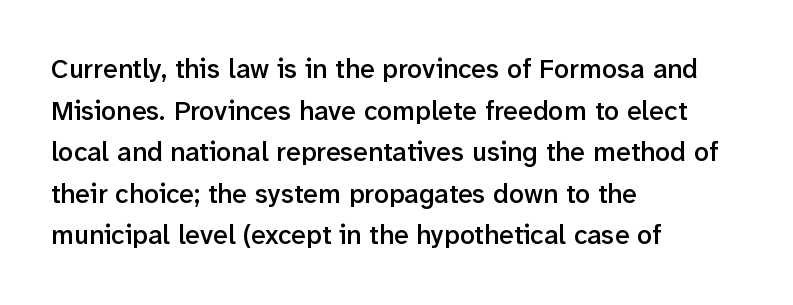
{"italic": "no", "bold": "semi", "underline": "no", "align": "left", "line_spacing": "normal", "line_spacing_ratio": 1.54, "letter_spacing": "normal", "letter_spacing_em": 0.0, "glyph_px": 27}
